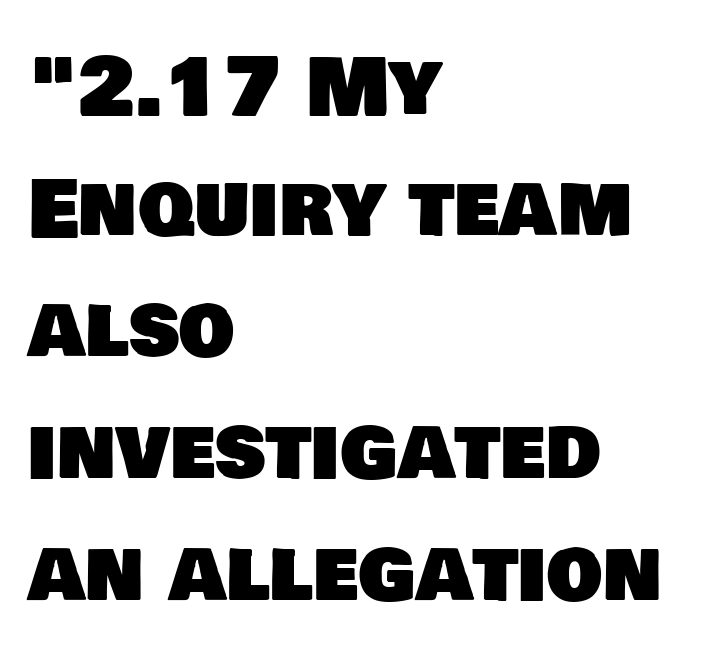
The image shows 79 px sans-serif type; set left-aligned, normal line spacing (1.54x), normal letter spacing, not underlined; low stroke contrast and a large x-height.
